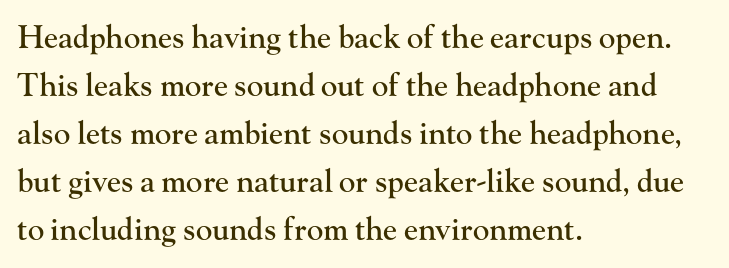
The passage shown has conventional tracking throughout. Does the leading feel generous? No, just average. No italicization has been applied; the sample stays upright. One-word summary of the alignment: left. Each letter's strokes conclude with small projecting serifs. Quick note: underline off.
